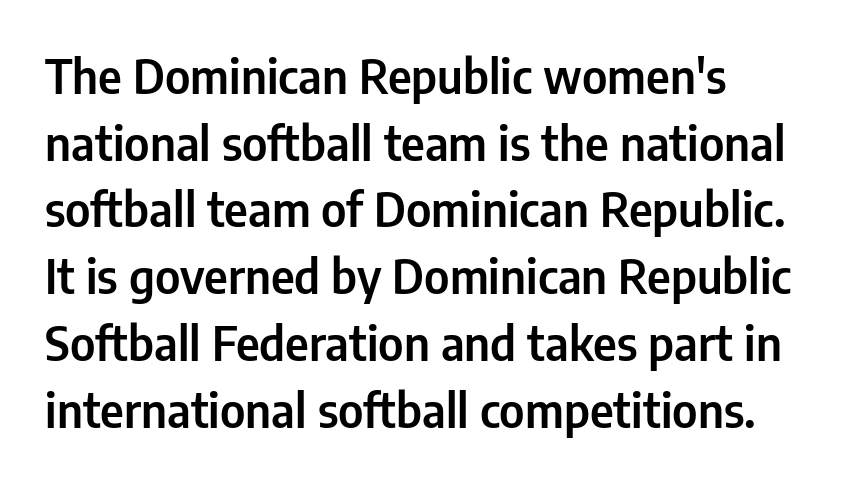
{"serif": "no", "italic": "no", "width": "condensed", "stroke_contrast": "low", "x_height": "medium", "monospaced": "no", "underline": "no", "align": "left", "line_spacing": "normal", "line_spacing_ratio": 1.42, "letter_spacing": "normal", "letter_spacing_em": 0.0, "glyph_px": 47}
